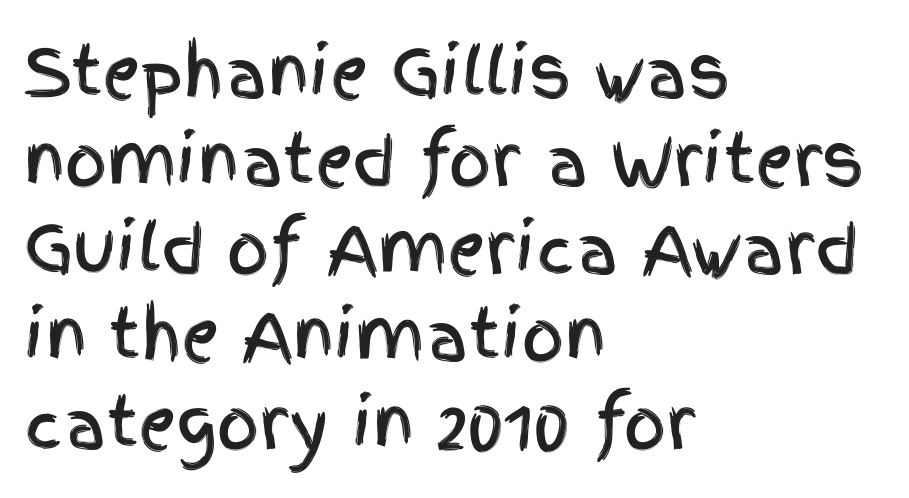
Students, note that the glyphs here touch the page at normal intervals. Regarding leading, the lines here are spaced in the standard way. The gap between lines stays unmarked. Serif or sans? Sans — the stroke terminals are bare. Line beginnings align vertically; line endings do not.
